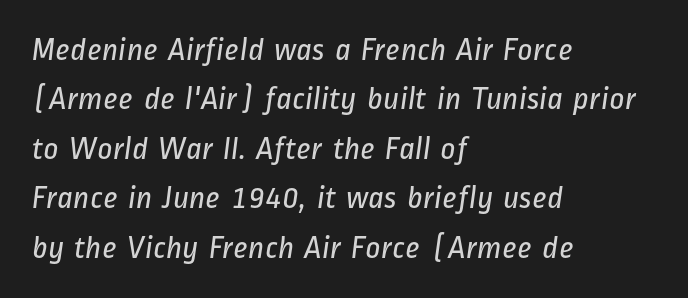
Q: Is the text bold? A: No.
Q: Is the typeface a serif or a sans-serif typeface? A: Sans-serif.
Q: Is the text underlined? A: No.
Q: How is the paragraph aligned? A: Left-aligned.
Q: Is the spacing between letters normal or unusually wide? A: Normal.
Q: Is the spacing between lines tight, normal or loose? A: Normal.
Q: Width (condensed, normal, or wide)? A: Condensed.
Q: Stroke contrast? A: Low.
Q: x-height? A: Medium.
Q: Monospaced? A: No.
